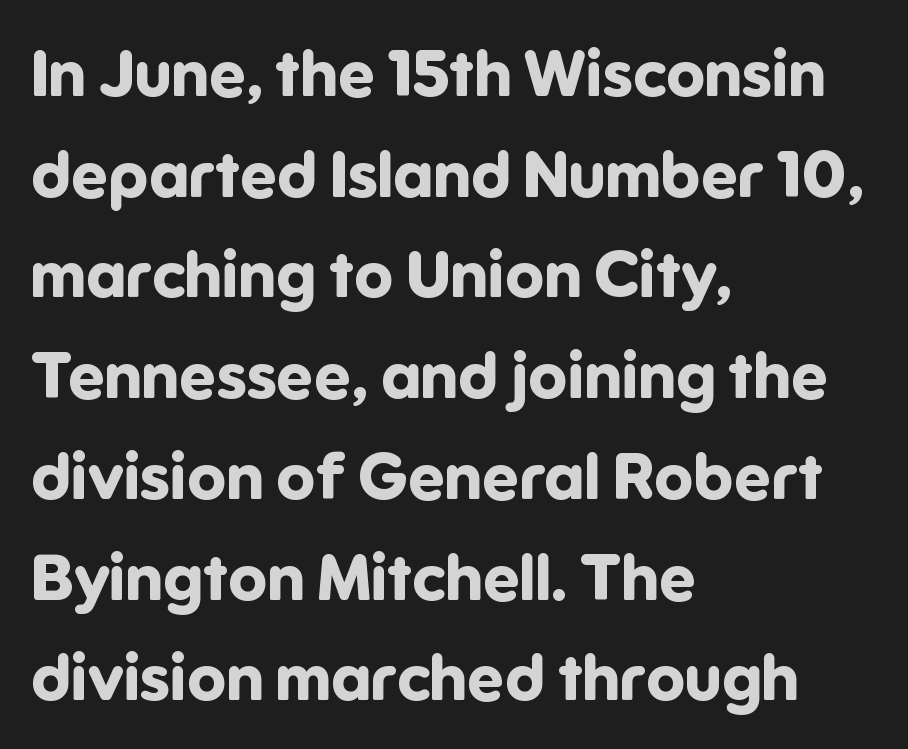
In terms of letterspacing, this is plain default setting. Honestly, there is no underline to notice here at all. The letters are bold, with thick, heavy strokes. The space between consecutive lines is moderate. Typographically, this falls in the sans-serif category. This sample has the flowing, uneven cadence of proportional lettering.
